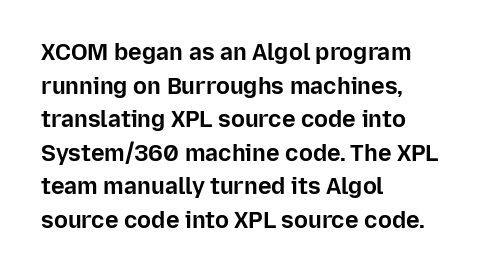
The image shows 23 px bold type, upright; set left-aligned, normal line spacing (1.46x), normal letter spacing, not underlined.
